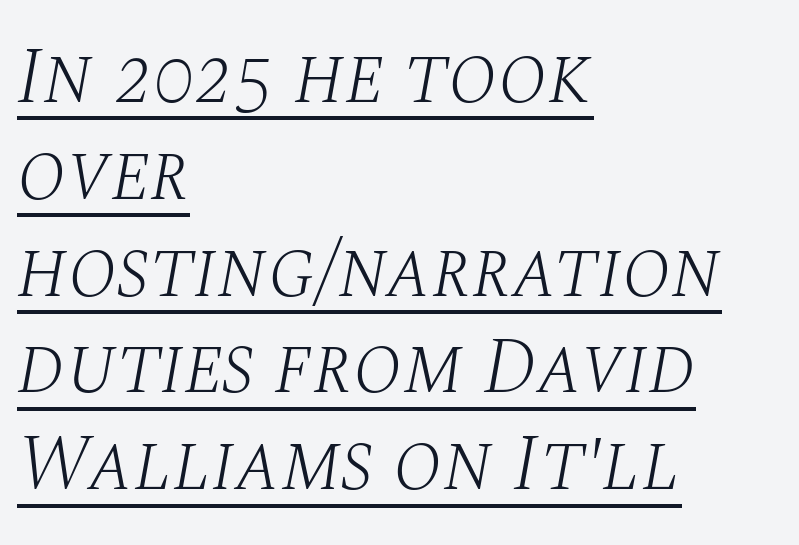
Yep, those are serifs on the letters. Here the designer chose a conventional face with non-uniform glyph widths. Tall strokes in this sample are angled rather than plumb. The specimen includes a rule beneath the text block's lines.
